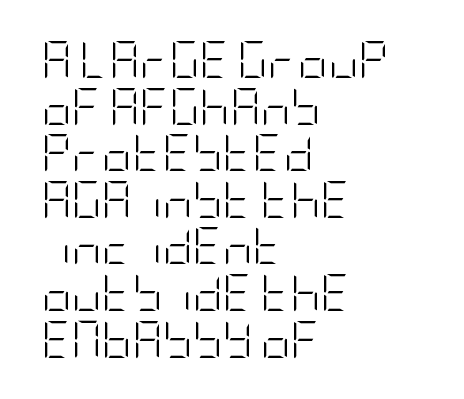
The characters are drawn with everyday or finer stroke widths. Default kerning and tracking; the words read as compact shapes. Underlining? Definitely not there. Left-aligned paragraph, ragged on the right. Each letter's strokes conclude bluntly, with no projecting serifs. The typography opts for an upright posture over an oblique one.
